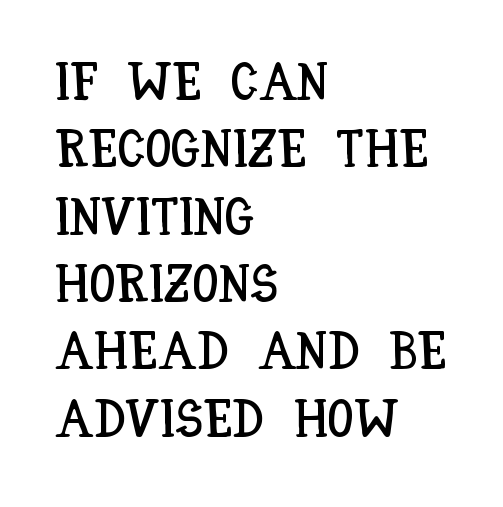
{"italic": "no", "width": "condensed", "stroke_contrast": "low", "x_height": "large", "monospaced": "no", "underline": "no", "align": "left", "line_spacing": "normal", "line_spacing_ratio": 1.27, "letter_spacing": "normal", "letter_spacing_em": 0.0, "glyph_px": 53}
